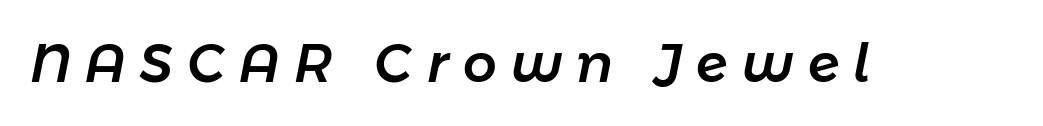
Q: Is the text italic (slanted)? A: Yes, it leans right by about 11 degrees.
Q: Is the text underlined? A: No.
Q: Is the spacing between letters normal or unusually wide? A: Unusually wide.
Q: Width (condensed, normal, or wide)? A: Normal.
Q: Stroke contrast? A: Low.
Q: x-height? A: Medium.
Q: Monospaced? A: No.
